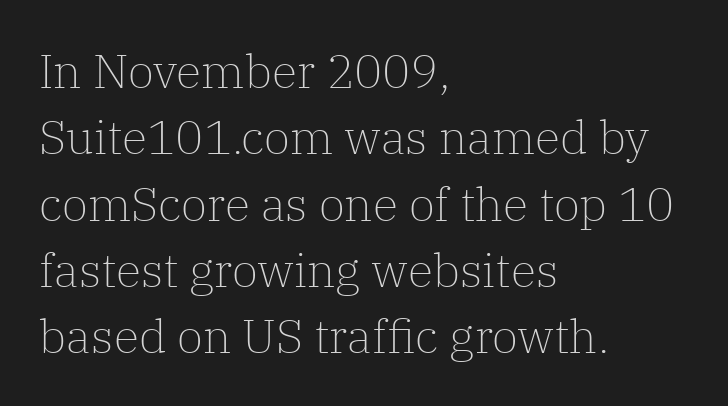
{"serif": "yes", "italic": "no", "bold": "no", "weight": "light", "width": "normal", "stroke_contrast": "low", "x_height": "medium", "monospaced": "no", "underline": "no", "align": "left", "line_spacing": "normal", "line_spacing_ratio": 1.41, "letter_spacing": "normal", "letter_spacing_em": 0.0, "glyph_px": 47}
